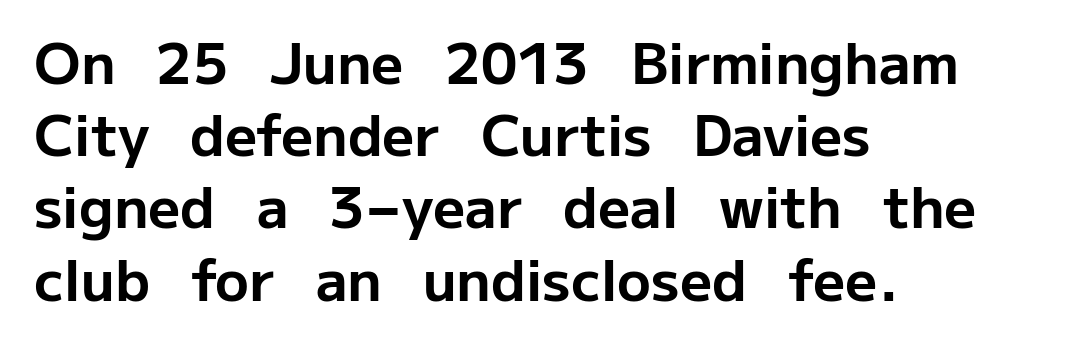
{"serif": "no", "italic": "no", "bold": "yes", "weight": "bold", "width": "normal", "stroke_contrast": "low", "x_height": "medium", "monospaced": "no", "underline": "no", "align": "left", "line_spacing": "normal", "line_spacing_ratio": 1.29, "letter_spacing": "normal", "letter_spacing_em": 0.0, "glyph_px": 56}
